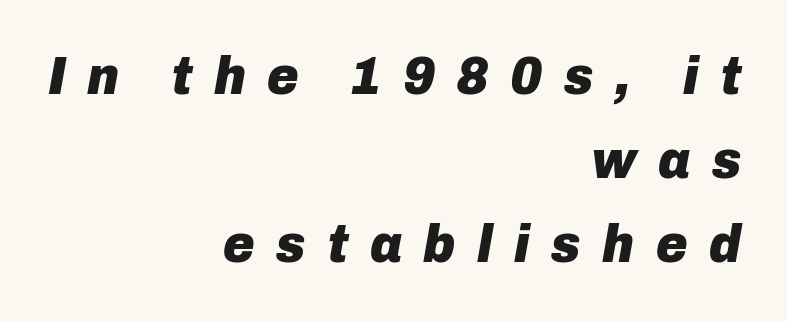
{"italic": "yes", "lean": "right", "slant_degrees": 10, "bold": "yes", "weight": "heavy", "width": "normal", "stroke_contrast": "low", "x_height": "medium", "monospaced": "no", "underline": "no", "align": "right", "line_spacing": "normal", "line_spacing_ratio": 1.56, "letter_spacing": "wide", "letter_spacing_em": 0.4, "glyph_px": 54}
